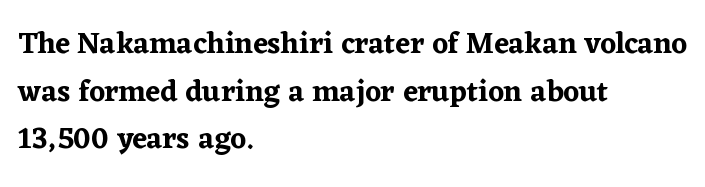
Q: Is the text italic (slanted)? A: No, it is upright.
Q: Is the typeface a serif or a sans-serif typeface? A: Serif.
Q: Is the text underlined? A: No.
Q: How is the paragraph aligned? A: Left-aligned.
Q: Is the spacing between letters normal or unusually wide? A: Normal.
Q: Is the spacing between lines tight, normal or loose? A: Normal.
Q: Width (condensed, normal, or wide)? A: Normal.
Q: Stroke contrast? A: Low.
Q: x-height? A: Medium.
Q: Monospaced? A: No.
